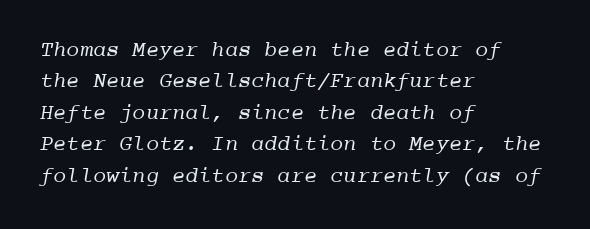
Q: Is the text bold? A: No.
Q: Is the text underlined? A: No.
Q: How is the paragraph aligned? A: Left-aligned.
Q: Is the spacing between letters normal or unusually wide? A: Normal.
Q: Is the spacing between lines tight, normal or loose? A: Normal.
